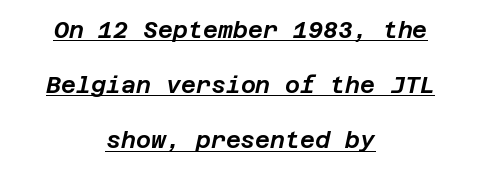
The rendering positions every line midway between the sides. This rendering leaves character spacing at its baseline value. The lettering tilts uniformly, giving the passage an italic look. The designer dialed line spacing up above the default. The lettering is marked with a stroke running underneath it.
